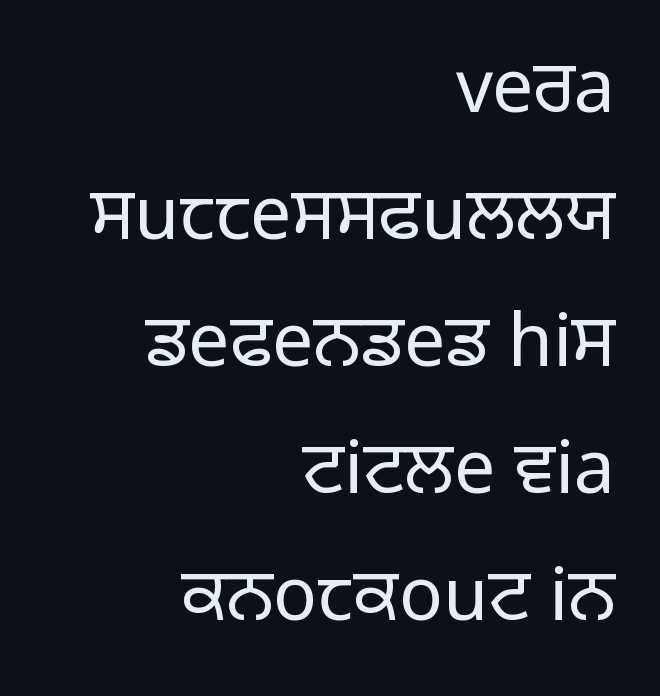
The image shows 73 px regular-weight sans-serif type, upright; set right-aligned, line spacing 1.74x, normal letter spacing, not underlined; low stroke contrast and a medium x-height.
